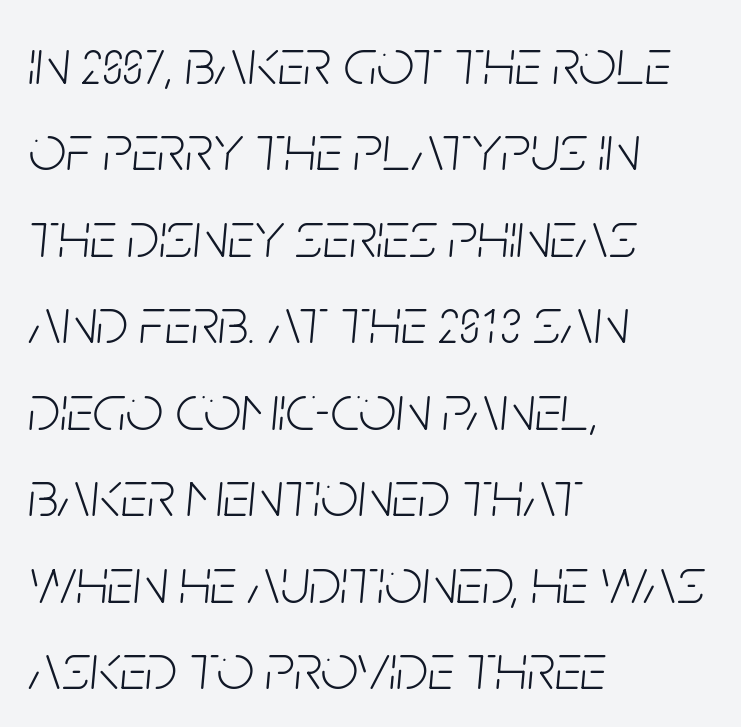
The image shows 66 px light, condensed type, italic (leaning right); set left-aligned, normal line spacing (1.31x), normal letter spacing, not underlined; low stroke contrast and a large x-height.
